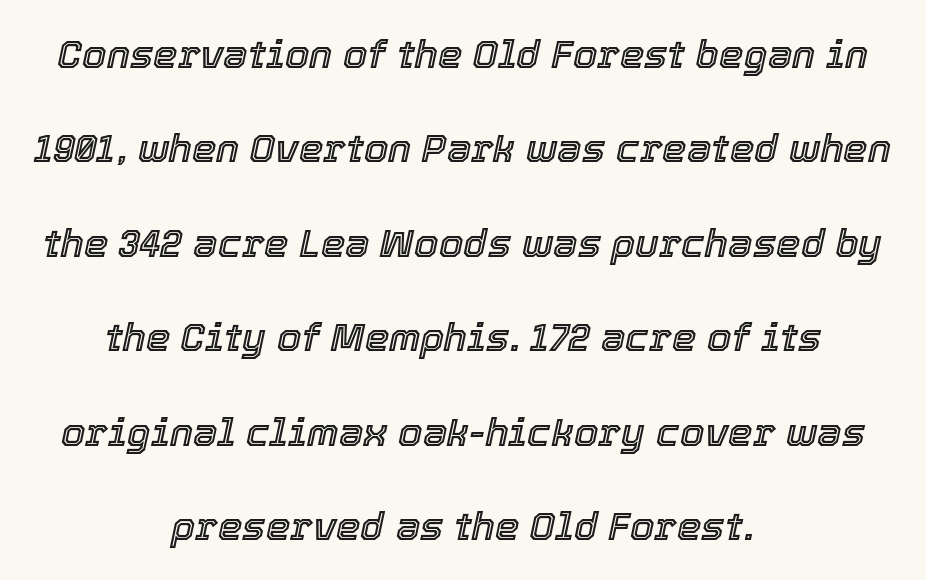
Q: Is the text italic (slanted)? A: Yes, it leans right by about 12 degrees.
Q: Is the text underlined? A: No.
Q: How is the paragraph aligned? A: Centered.
Q: Is the spacing between letters normal or unusually wide? A: Normal.
Q: Is the spacing between lines tight, normal or loose? A: Loose.
Q: Width (condensed, normal, or wide)? A: Normal.
Q: x-height? A: Medium.
Q: Monospaced? A: No.
